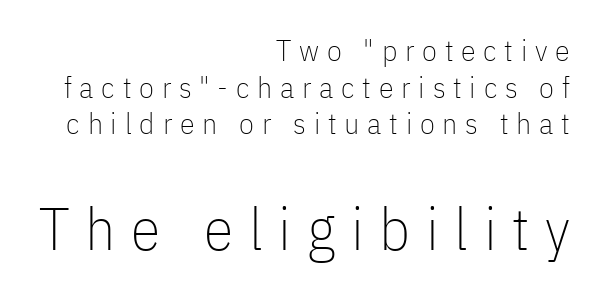
Q: Is the text bold? A: No.
Q: Is the text italic (slanted)? A: No, it is upright.
Q: Is the typeface a serif or a sans-serif typeface? A: Sans-serif.
Q: Is the text underlined? A: No.
Q: How is the paragraph aligned? A: Right-aligned.
Q: Is the spacing between letters normal or unusually wide? A: Unusually wide.
Q: Which block of text is set in a larger size, the first (top) or the second (bottom)? A: The second (bottom) one.
Q: Width (condensed, normal, or wide)? A: Condensed.
Q: Stroke contrast? A: Low.
Q: x-height? A: Medium.
Q: Monospaced? A: No.
